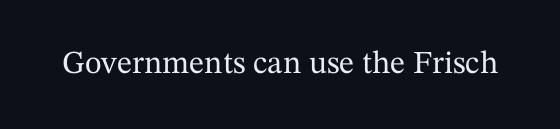
Q: Is the text italic (slanted)? A: No, it is upright.
Q: Is the typeface a serif or a sans-serif typeface? A: Serif.
Q: Is the text underlined? A: No.
Q: Is the spacing between letters normal or unusually wide? A: Normal.
Q: Width (condensed, normal, or wide)? A: Normal.
Q: Stroke contrast? A: Medium.
Q: x-height? A: Medium.
Q: Monospaced? A: No.
